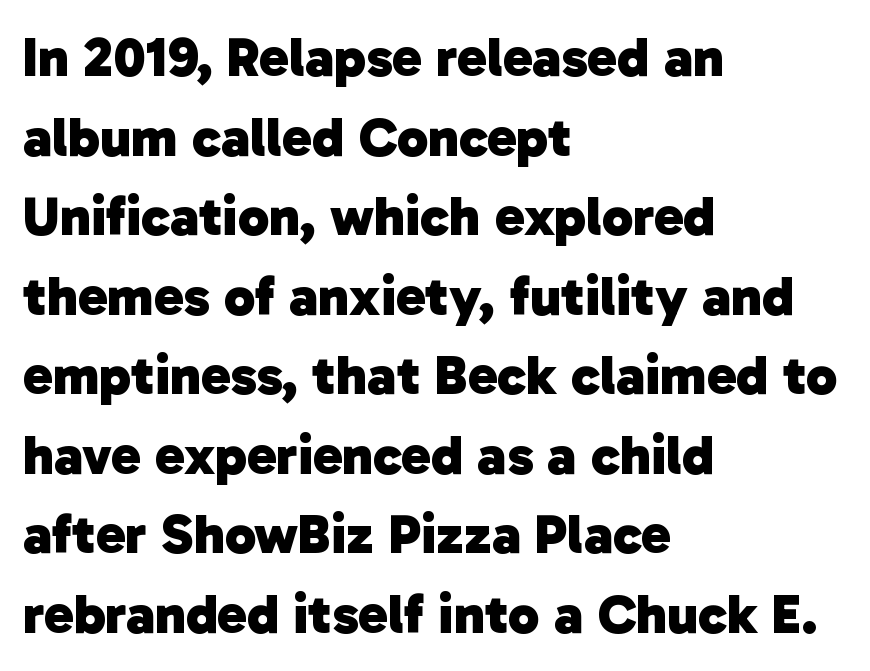
The image shows 56 px heavy sans-serif type; set left-aligned, normal line spacing (1.42x), normal letter spacing, not underlined; low stroke contrast and a medium x-height.
